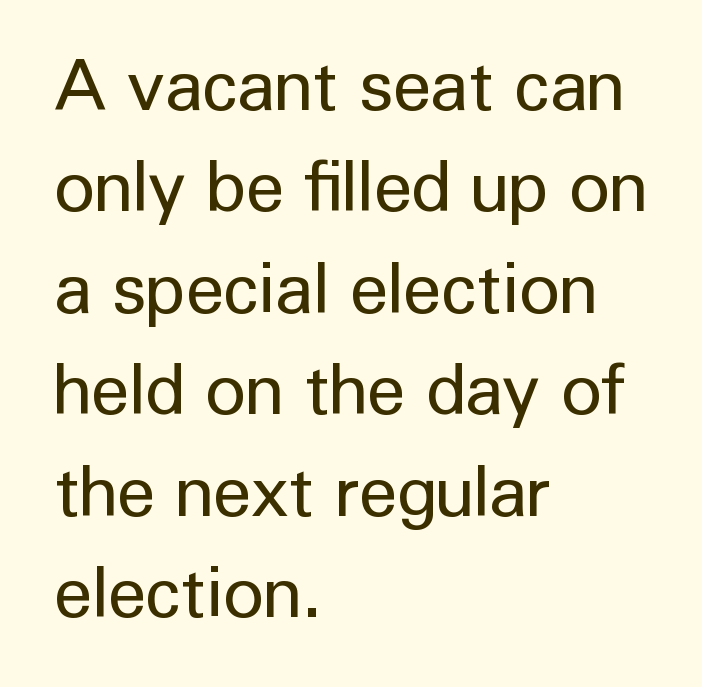
{"serif": "no", "italic": "no", "bold": "no", "weight": "regular", "width": "normal", "stroke_contrast": "low", "x_height": "medium", "monospaced": "no", "underline": "no", "align": "left", "line_spacing": "normal", "line_spacing_ratio": 1.45, "letter_spacing": "normal", "letter_spacing_em": 0.0, "glyph_px": 70}
